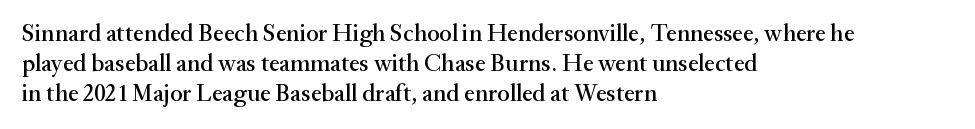
Q: Is the text italic (slanted)? A: No, it is upright.
Q: Is the text underlined? A: No.
Q: How is the paragraph aligned? A: Left-aligned.
Q: Is the spacing between letters normal or unusually wide? A: Normal.
Q: Is the spacing between lines tight, normal or loose? A: Normal.
